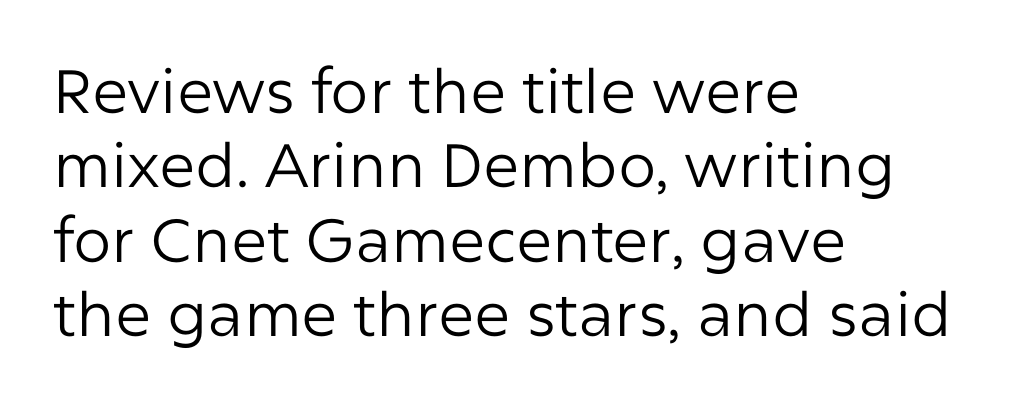
Q: Is the text bold? A: No.
Q: Is the text italic (slanted)? A: No, it is upright.
Q: Is the typeface a serif or a sans-serif typeface? A: Sans-serif.
Q: Is the text underlined? A: No.
Q: How is the paragraph aligned? A: Left-aligned.
Q: Is the spacing between letters normal or unusually wide? A: Normal.
Q: Width (condensed, normal, or wide)? A: Normal.
Q: Stroke contrast? A: Low.
Q: x-height? A: Medium.
Q: Monospaced? A: No.
